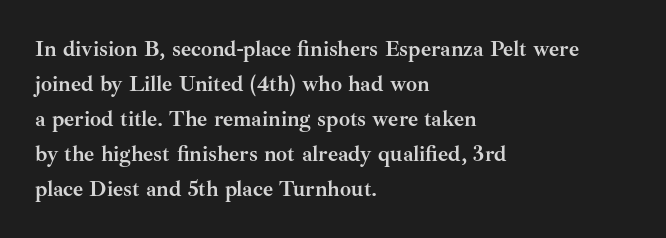
{"italic": "no", "bold": "yes", "underline": "no", "align": "left", "line_spacing": "normal", "line_spacing_ratio": 1.59, "letter_spacing": "normal", "letter_spacing_em": 0.0, "glyph_px": 22}
